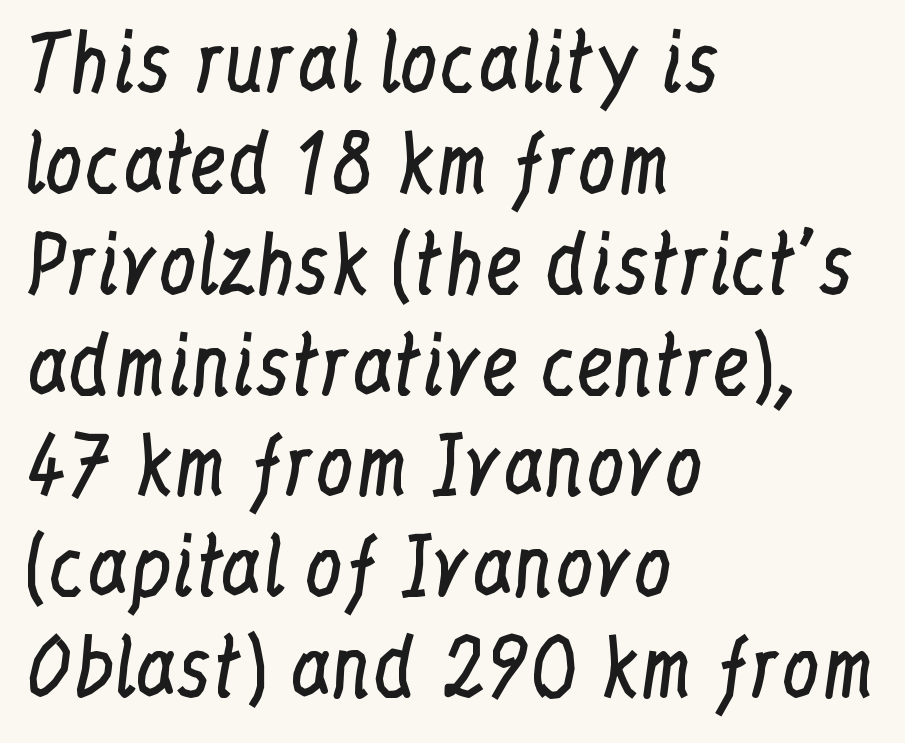
Caption: multi-line text, flush left, ragged right. Nothing unusual about the tracking: characters are spaced as the font intends. Think standard paragraph weight, or any step lighter than that. The lines sit at an ordinary, default distance from one another. Character widths vary here, with narrow letters taking less room than wide ones.
